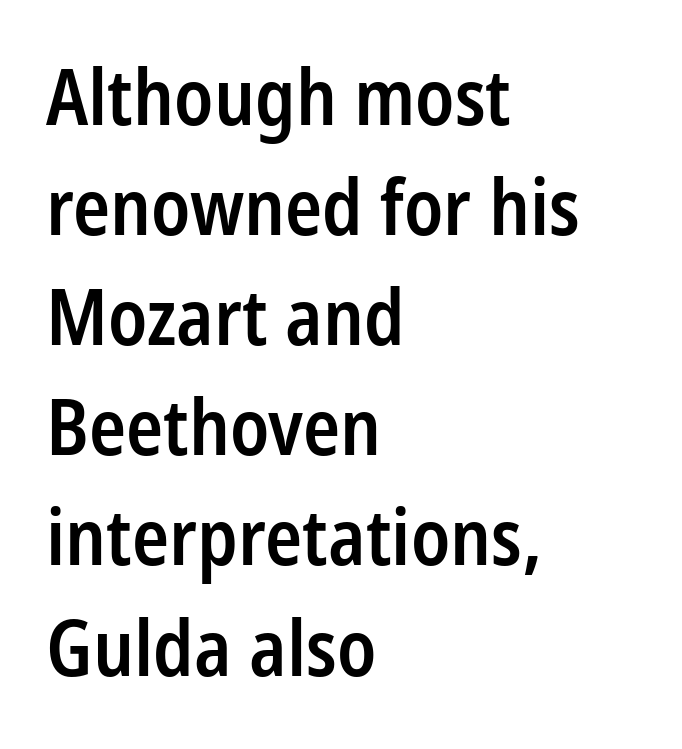
Q: Is the text bold? A: Semi-bold.
Q: Is the text italic (slanted)? A: No, it is upright.
Q: Is the typeface a serif or a sans-serif typeface? A: Sans-serif.
Q: Is the text underlined? A: No.
Q: How is the paragraph aligned? A: Left-aligned.
Q: Is the spacing between letters normal or unusually wide? A: Normal.
Q: Is the spacing between lines tight, normal or loose? A: Normal.
Q: Width (condensed, normal, or wide)? A: Condensed.
Q: Stroke contrast? A: Low.
Q: x-height? A: Medium.
Q: Monospaced? A: No.
